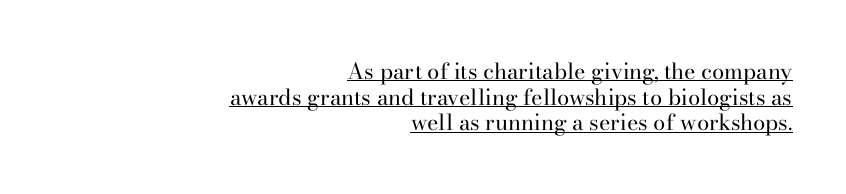
Underlined type. A quiet, ordinary-to-light weight characterises the typeface. Notice how the stems are strictly vertical — no italics here. Spacing between characters is what you'd get straight out of the box. The rendering anchors every line to the right-hand side.
